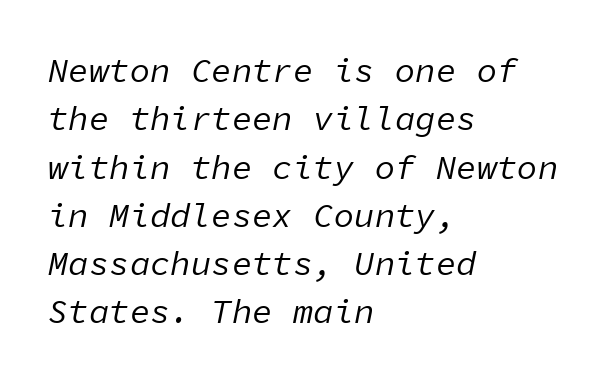
{"italic": "yes", "lean": "right", "slant_degrees": 11, "bold": "no", "weight": "regular", "width": "normal", "stroke_contrast": "low", "x_height": "medium", "monospaced": "yes", "underline": "no", "align": "left", "line_spacing": "normal", "line_spacing_ratio": 1.42, "letter_spacing": "normal", "letter_spacing_em": 0.0, "glyph_px": 34}
